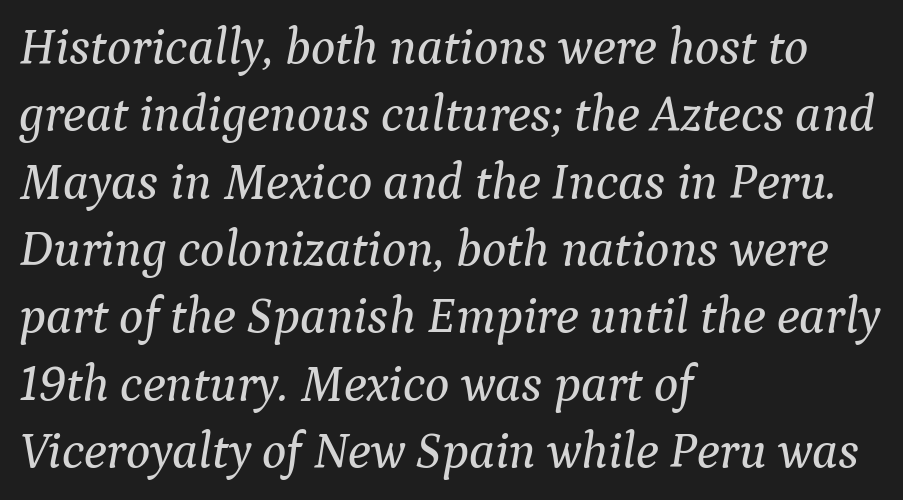
{"serif": "yes", "italic": "yes", "lean": "right", "slant_degrees": 9, "width": "normal", "stroke_contrast": "medium", "x_height": "medium", "monospaced": "no", "underline": "no", "align": "left", "line_spacing": "normal", "line_spacing_ratio": 1.32, "letter_spacing": "normal", "letter_spacing_em": 0.0, "glyph_px": 51}
